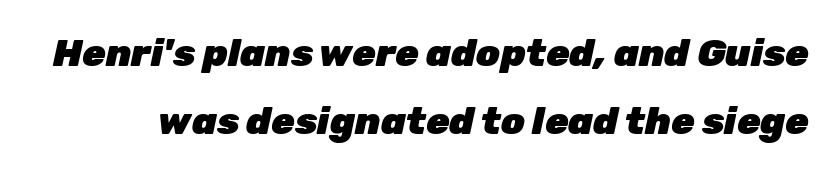
The image shows 38 px heavy type, italic (leaning right); set line spacing 1.78x, normal letter spacing, not underlined; low stroke contrast and a medium x-height.
